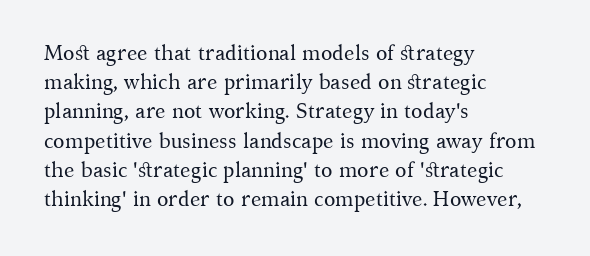
Q: Is the text bold? A: No.
Q: Is the text italic (slanted)? A: No, it is upright.
Q: Is the text underlined? A: No.
Q: How is the paragraph aligned? A: Left-aligned.
Q: Is the spacing between letters normal or unusually wide? A: Normal.
Q: Is the spacing between lines tight, normal or loose? A: Normal.
